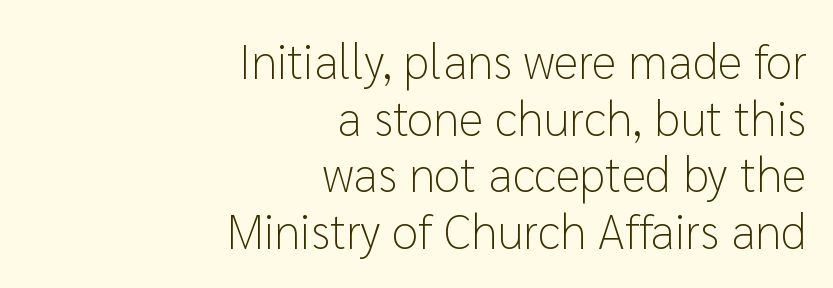
Q: Is the text bold? A: No.
Q: Is the text italic (slanted)? A: No, it is upright.
Q: Is the typeface a serif or a sans-serif typeface? A: Sans-serif.
Q: Is the text underlined? A: No.
Q: How is the paragraph aligned? A: Right-aligned.
Q: Is the spacing between letters normal or unusually wide? A: Normal.
Q: Width (condensed, normal, or wide)? A: Normal.
Q: Stroke contrast? A: Low.
Q: x-height? A: Medium.
Q: Monospaced? A: No.
